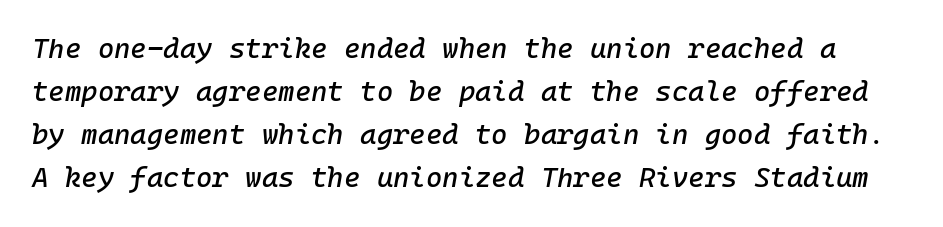
Q: Is the text italic (slanted)? A: Yes, it leans right by about 10 degrees.
Q: Is the text underlined? A: No.
Q: Is the spacing between letters normal or unusually wide? A: Normal.
Q: Is the spacing between lines tight, normal or loose? A: Normal.
Q: Width (condensed, normal, or wide)? A: Normal.
Q: Stroke contrast? A: Low.
Q: x-height? A: Medium.
